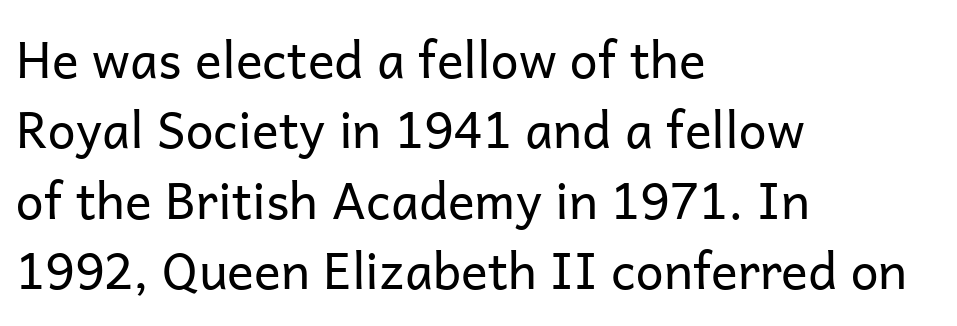
The image shows 50 px regular-weight sans-serif type, upright; set left-aligned, normal line spacing (1.41x), normal letter spacing, not underlined; low stroke contrast and a medium x-height.
